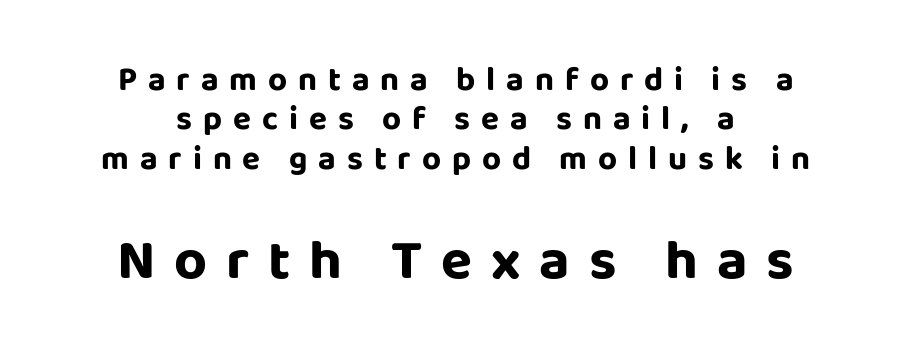
Every row of glyphs is offset so its center matches the block's center. Looks like regular typesetting: each glyph gets only the width it needs. The rendering enlarges the type as you move from the upper chunk to the lower. The line texture is sparse and dotted thanks to wide tracking. The glyphs are unaccompanied by any horizontal stroke below them.
